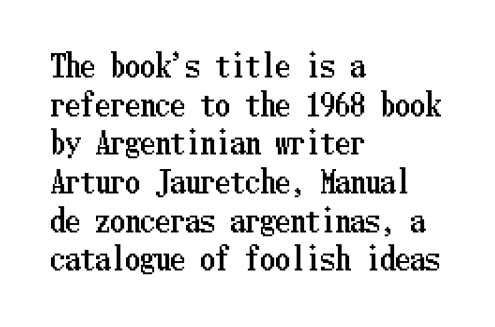
{"italic": "no", "width": "condensed", "stroke_contrast": "low", "x_height": "medium", "underline": "no", "align": "left", "line_spacing": "normal", "line_spacing_ratio": 1.29, "letter_spacing": "normal", "letter_spacing_em": 0.0, "glyph_px": 30}
